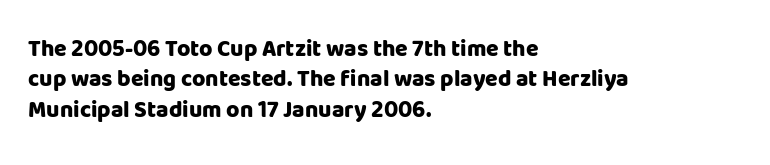
The image shows 23 px bold type, upright; set left-aligned, normal line spacing (1.32x), normal letter spacing, not underlined.
